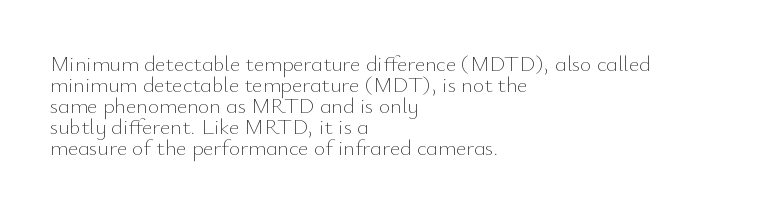
The typesetting does not lean heavy: it is not bold. Inter-character spacing is left at the font's built-in metrics. Each new line begins almost immediately beneath the previous one. If you drew a ruler down the left edge, every line would touch it.
